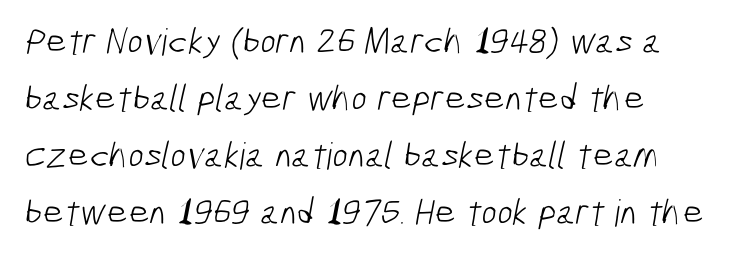
Q: Is the text bold? A: No.
Q: Is the typeface a serif or a sans-serif typeface? A: Sans-serif.
Q: Is the text underlined? A: No.
Q: Is the spacing between letters normal or unusually wide? A: Normal.
Q: Is the spacing between lines tight, normal or loose? A: Normal.
Q: Width (condensed, normal, or wide)? A: Condensed.
Q: Stroke contrast? A: Low.
Q: x-height? A: Medium.
Q: Monospaced? A: No.
